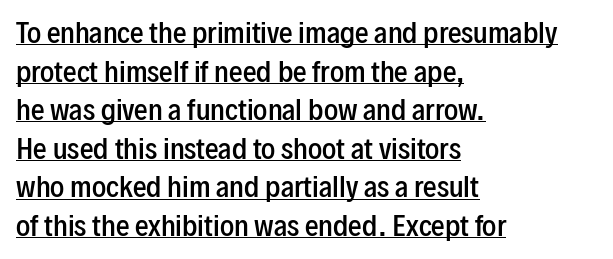
Q: Is the text bold? A: Semi-bold.
Q: Is the text italic (slanted)? A: No, it is upright.
Q: Is the text underlined? A: Yes.
Q: How is the paragraph aligned? A: Left-aligned.
Q: Is the spacing between letters normal or unusually wide? A: Normal.
Q: Is the spacing between lines tight, normal or loose? A: Normal.
